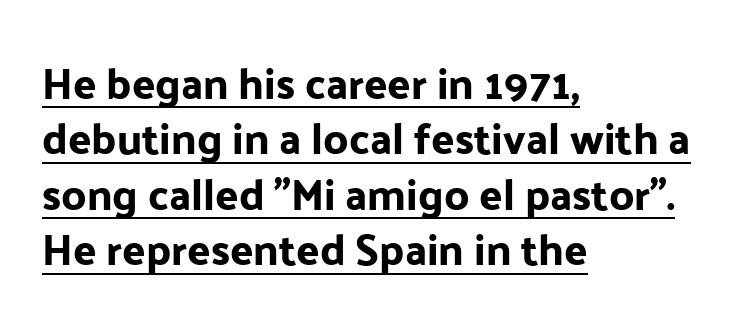
The image shows 43 px sans-serif type, upright; set left-aligned, normal line spacing (1.29x), normal letter spacing, underlined; low stroke contrast and a medium x-height.
